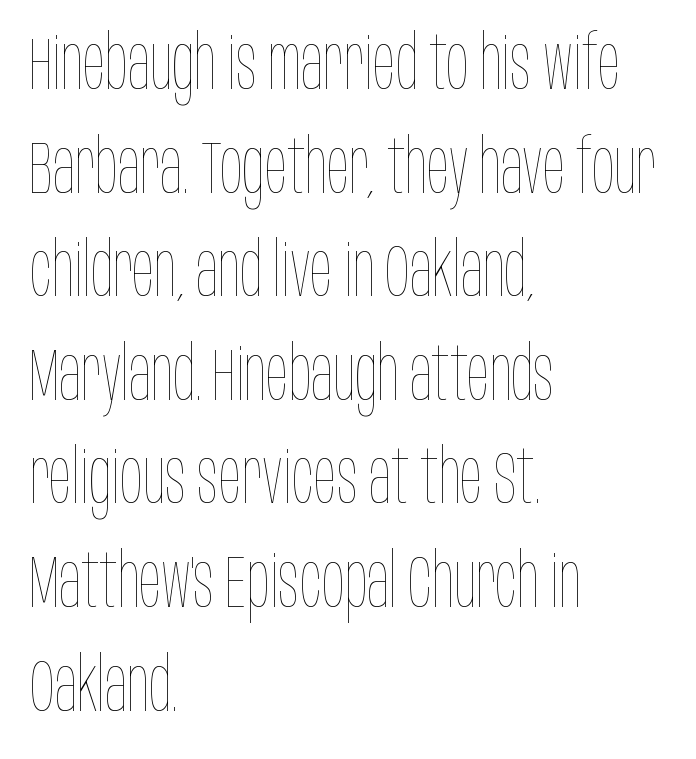
{"italic": "no", "bold": "no", "weight": "thin", "width": "condensed", "stroke_contrast": "low", "x_height": "large", "monospaced": "no", "underline": "no", "align": "left", "line_spacing": "normal", "line_spacing_ratio": 1.4, "letter_spacing": "normal", "letter_spacing_em": 0.0, "glyph_px": 74}
